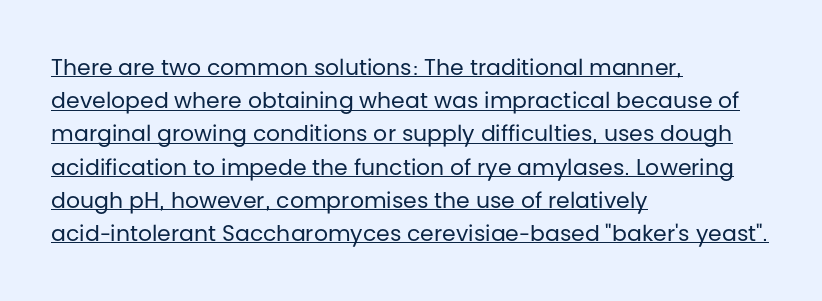
The image shows 22 px text type, upright; set left-aligned, normal line spacing (1.51x), normal letter spacing, underlined.
